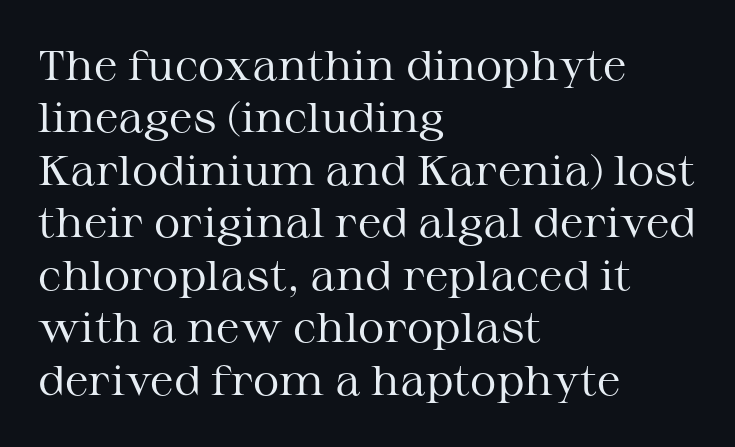
The image shows 41 px regular-weight, wide serif type, upright; set left-aligned, normal line spacing (1.28x), normal letter spacing, not underlined; medium stroke contrast and a medium x-height.
